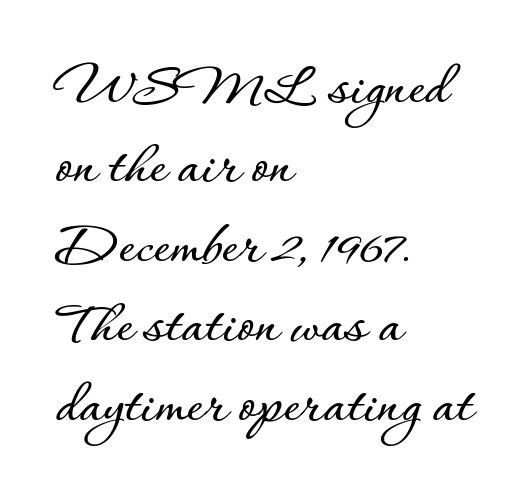
Q: Is the text italic (slanted)? A: Yes.
Q: Is the text underlined? A: No.
Q: How is the paragraph aligned? A: Left-aligned.
Q: Is the spacing between letters normal or unusually wide? A: Normal.
Q: Is the spacing between lines tight, normal or loose? A: Normal.
Q: Width (condensed, normal, or wide)? A: Normal.
Q: Stroke contrast? A: Low.
Q: x-height? A: Small.
Q: Monospaced? A: No.
